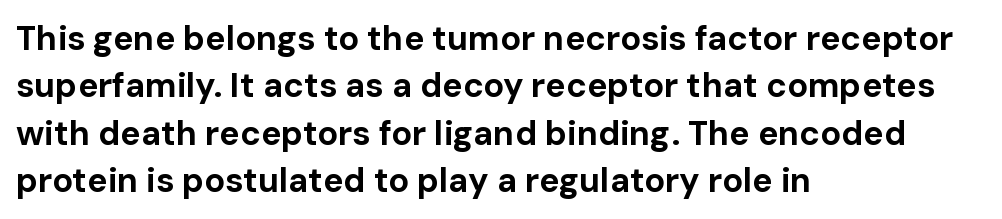
Q: Is the text bold? A: Yes.
Q: Is the text italic (slanted)? A: No, it is upright.
Q: Is the typeface a serif or a sans-serif typeface? A: Sans-serif.
Q: Is the text underlined? A: No.
Q: How is the paragraph aligned? A: Left-aligned.
Q: Is the spacing between letters normal or unusually wide? A: Normal.
Q: Is the spacing between lines tight, normal or loose? A: Normal.
Q: Width (condensed, normal, or wide)? A: Normal.
Q: Stroke contrast? A: Low.
Q: x-height? A: Medium.
Q: Monospaced? A: No.
